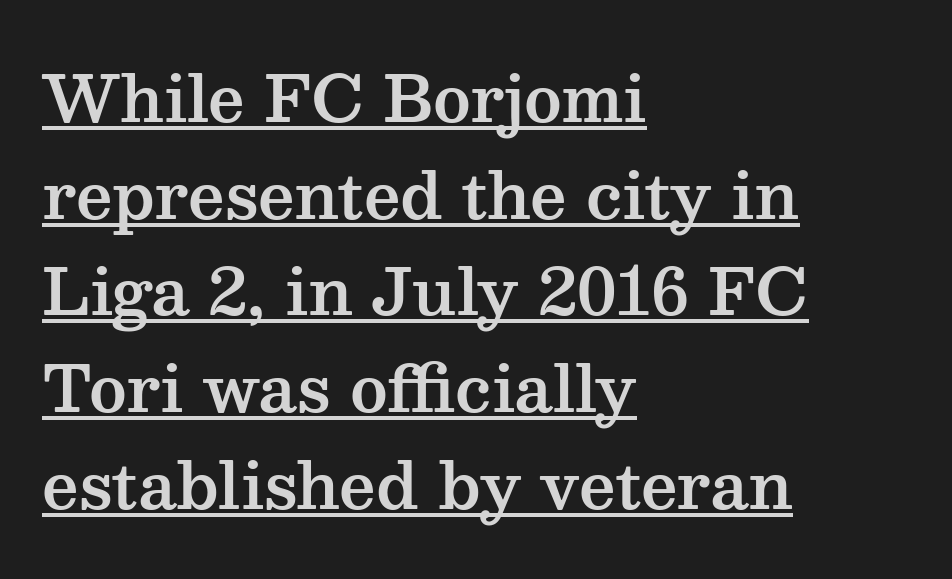
Characters remain perfectly vertical along every line. Is this a fixed-width face? No — the glyphs have proportional, varying widths. The passage shown has conventional tracking throughout. Notice how the passage keeps a crisp vertical edge on the left only.
